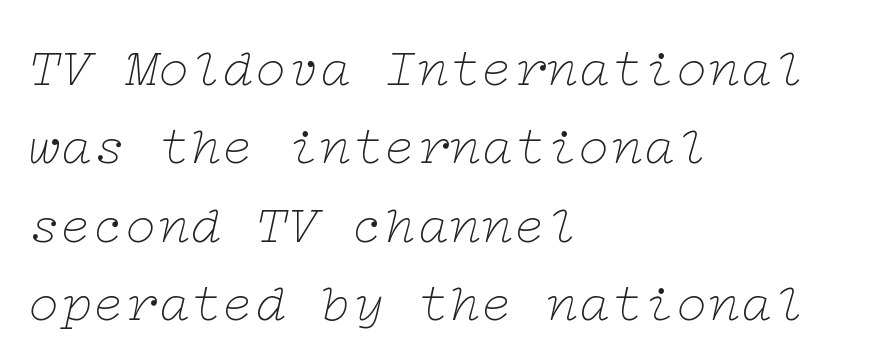
{"serif": "yes", "italic": "yes", "lean": "right", "slant_degrees": 12, "bold": "no", "weight": "thin", "width": "wide", "stroke_contrast": "low", "x_height": "medium", "underline": "no", "align": "left", "line_spacing": "normal", "line_spacing_ratio": 1.45, "letter_spacing": "normal", "letter_spacing_em": 0.0, "glyph_px": 54}
